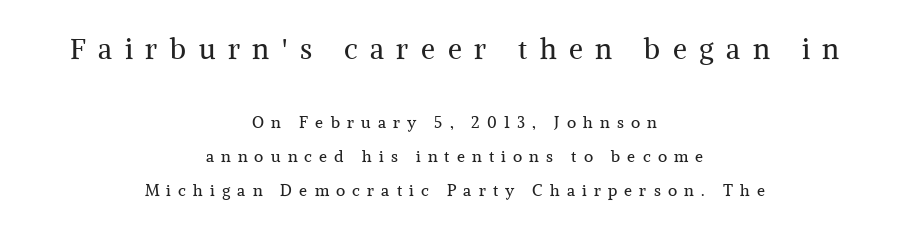
Unlike a clean sans, this face finishes its strokes with serifs. Vertical strokes here are truly vertical. Visually the block forms a symmetrical silhouette, jagged on both flanks. The typeface has the unassuming heft of standard copy or less. The rendering inserts visible extra space after every character. A great deal of white space separates one row of letters from the next.
